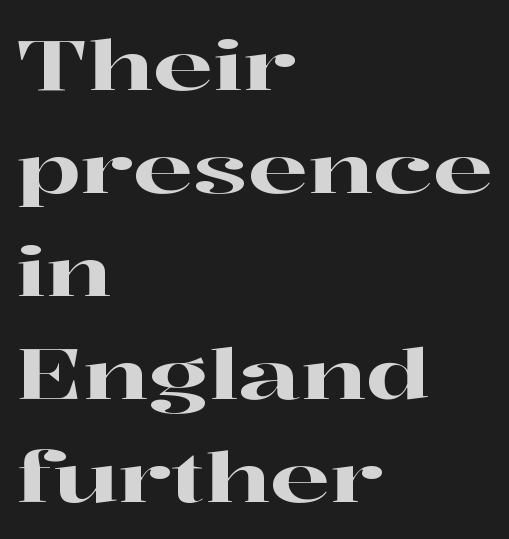
Q: Is the text italic (slanted)? A: No, it is upright.
Q: Is the typeface a serif or a sans-serif typeface? A: Serif.
Q: Is the text underlined? A: No.
Q: How is the paragraph aligned? A: Left-aligned.
Q: Is the spacing between letters normal or unusually wide? A: Normal.
Q: Is the spacing between lines tight, normal or loose? A: Normal.
Q: Width (condensed, normal, or wide)? A: Wide.
Q: Stroke contrast? A: High.
Q: x-height? A: Medium.
Q: Monospaced? A: No.
